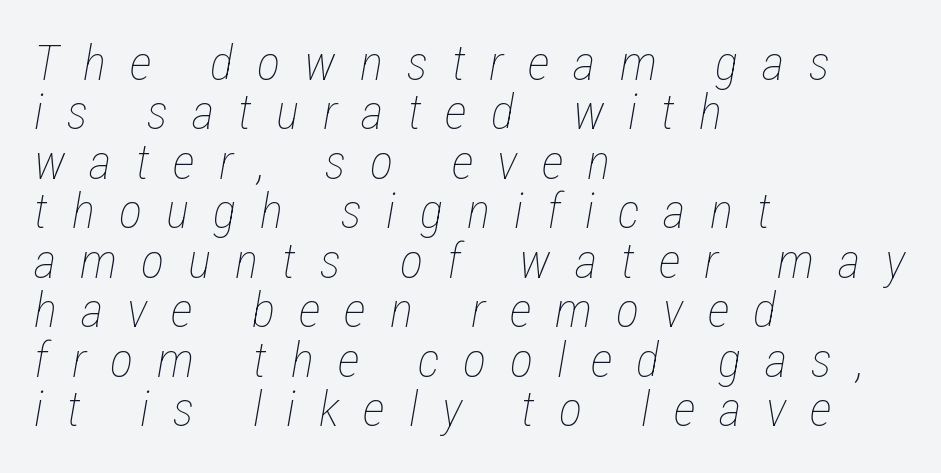
Type without underlining. You could not count columns in this text — the font is proportionally spaced. Observe the wide spacing: letters keep a clear distance from each other. Baseline-to-baseline distance is barely more than the letter height. The text carries the slant typical of an italic or oblique font.
